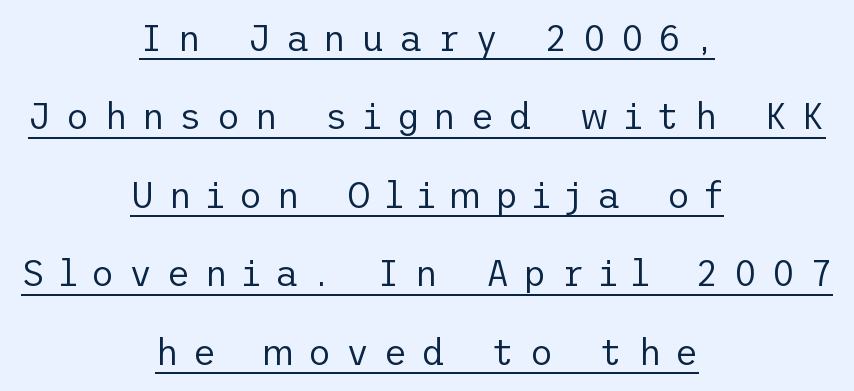
The image shows 36 px regular-weight sans-serif type, upright; set centered, loose line spacing (2.18x), unusually wide letter spacing (+0.4 em), underlined; low stroke contrast and a medium x-height.
